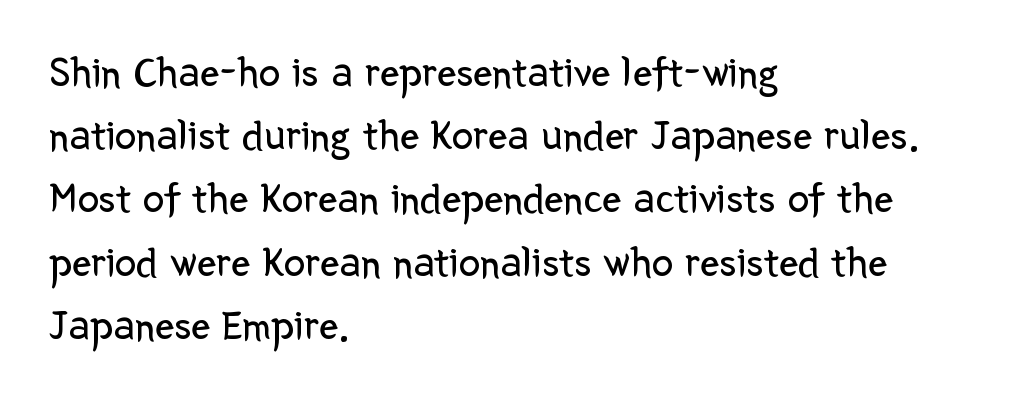
The image shows 43 px regular-weight sans-serif type, upright; set left-aligned, normal line spacing (1.47x), normal letter spacing, not underlined; low stroke contrast and a medium x-height.
